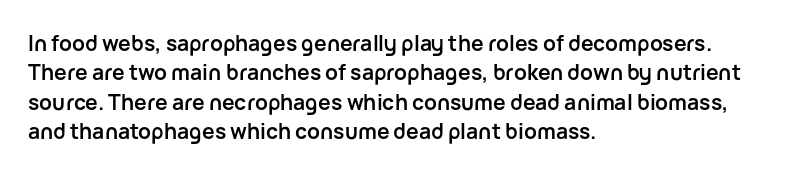
{"italic": "no", "bold": "yes", "underline": "no", "align": "left", "line_spacing": "normal", "line_spacing_ratio": 1.4, "letter_spacing": "normal", "letter_spacing_em": 0.0, "glyph_px": 21}
